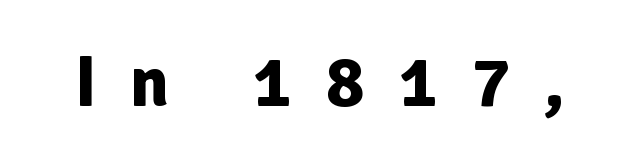
The image shows 72 px bold sans-serif type, upright; set unusually wide letter spacing (+0.47 em), not underlined; low stroke contrast and a medium x-height.
